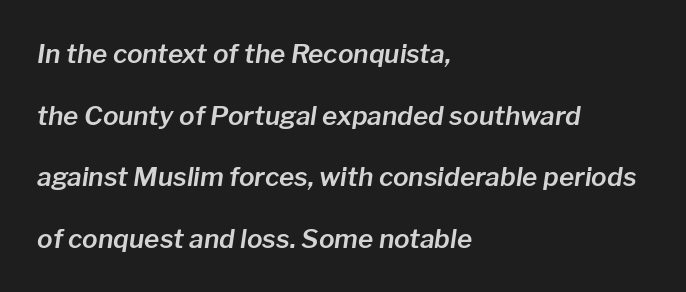
The image shows 26 px text type, italic (leaning right); set left-aligned, loose line spacing (2.37x), normal letter spacing, not underlined.
